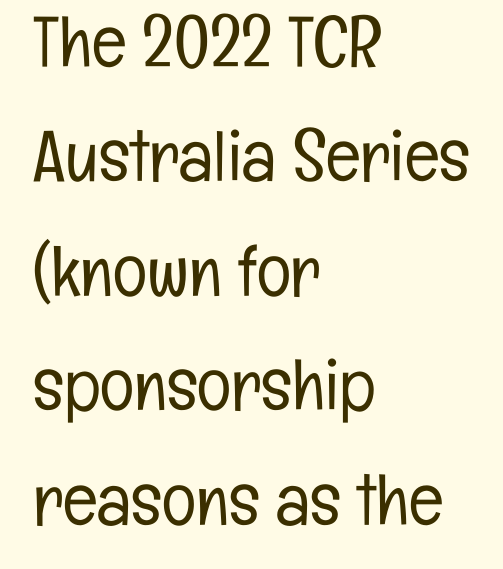
Q: Is the text bold? A: No.
Q: Is the text italic (slanted)? A: No, it is upright.
Q: Is the typeface a serif or a sans-serif typeface? A: Sans-serif.
Q: Is the text underlined? A: No.
Q: How is the paragraph aligned? A: Left-aligned.
Q: Is the spacing between letters normal or unusually wide? A: Normal.
Q: Is the spacing between lines tight, normal or loose? A: Normal.
Q: Width (condensed, normal, or wide)? A: Condensed.
Q: Stroke contrast? A: Low.
Q: x-height? A: Medium.
Q: Monospaced? A: No.
